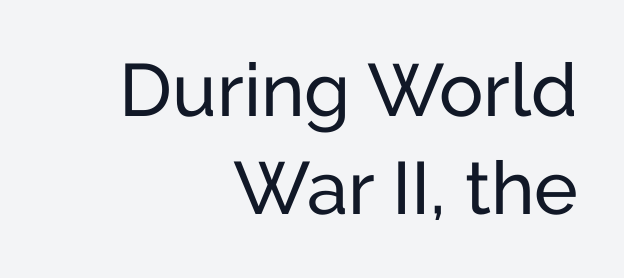
The image shows 74 px sans-serif type, upright; set right-aligned, normal line spacing (1.32x), normal letter spacing, not underlined; low stroke contrast and a medium x-height.
